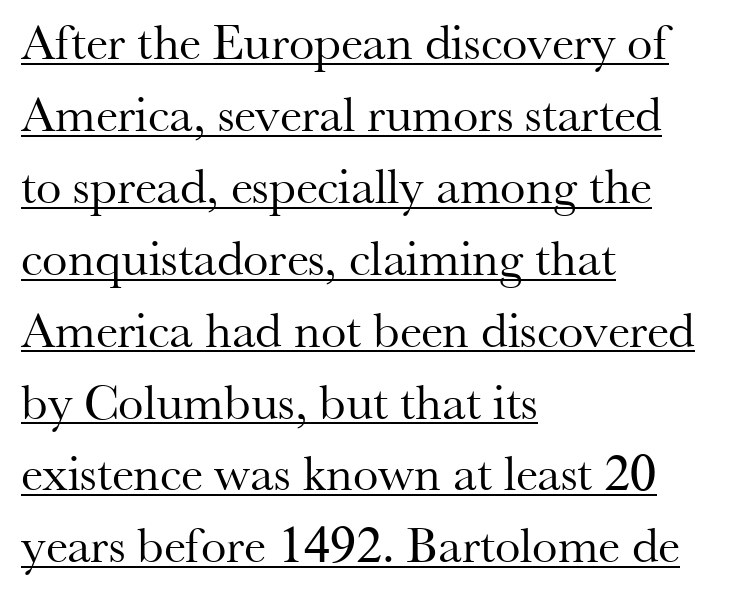
The image shows 51 px regular-weight serif type, upright; set left-aligned, normal line spacing (1.41x), normal letter spacing, underlined; medium stroke contrast and a small x-height.
